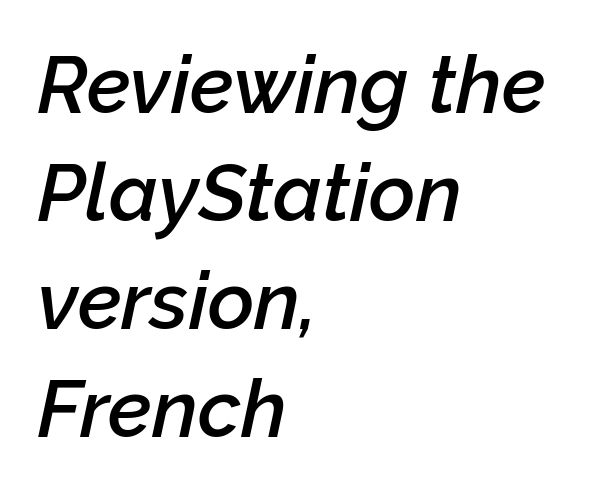
The image shows 80 px semibold type, italic (leaning right); set left-aligned, normal line spacing (1.35x), normal letter spacing, not underlined; low stroke contrast and a medium x-height.
